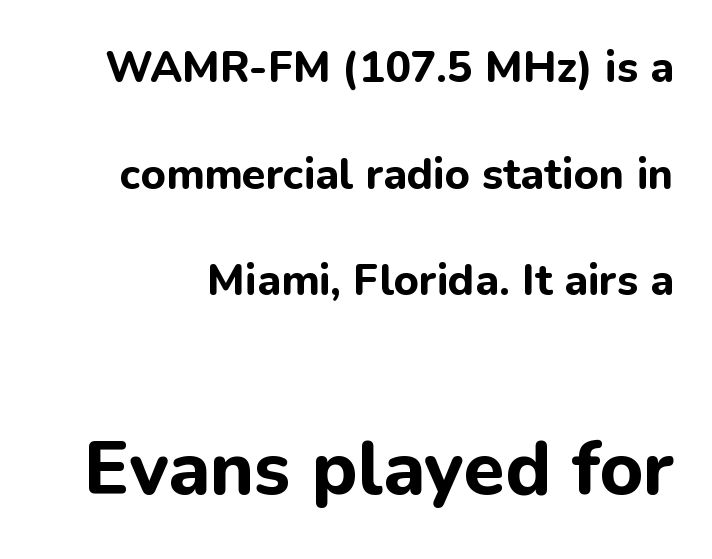
Q: Is the text bold? A: Yes.
Q: Is the text italic (slanted)? A: No, it is upright.
Q: Is the typeface a serif or a sans-serif typeface? A: Sans-serif.
Q: Is the text underlined? A: No.
Q: Is the spacing between letters normal or unusually wide? A: Normal.
Q: Is the spacing between lines tight, normal or loose? A: Loose.
Q: Which block of text is set in a larger size, the first (top) or the second (bottom)? A: The second (bottom) one.
Q: Width (condensed, normal, or wide)? A: Normal.
Q: Stroke contrast? A: Low.
Q: x-height? A: Medium.
Q: Monospaced? A: No.
